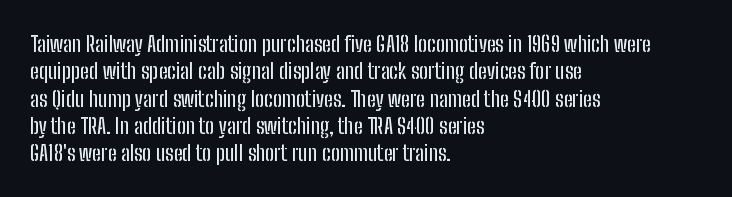
The image shows 22 px text type, upright; set left-aligned, line spacing 1.24x, normal letter spacing, not underlined.
